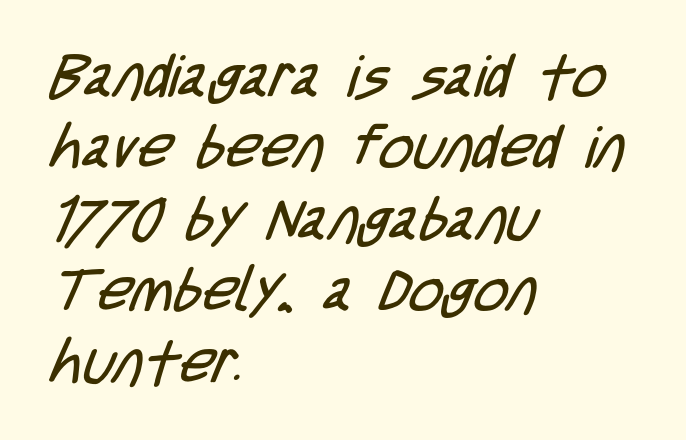
Proportional: the letters do not fall into vertical columns. Casual observation: everything's shoved over to the left. Characters follow at the spacing the type designer built in. The characters display no serif detailing; their extremities are plain. No heavy texture on the line: the type isn't bold. Only glyphs here, with clear space below each row.
